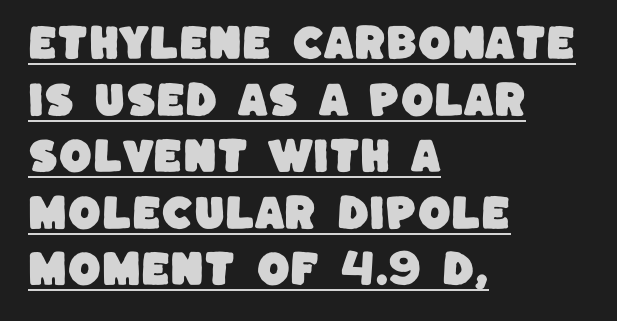
{"serif": "no", "width": "normal", "stroke_contrast": "low", "x_height": "large", "monospaced": "no", "underline": "yes", "align": "left", "line_spacing": "normal", "line_spacing_ratio": 1.49, "letter_spacing": "normal", "letter_spacing_em": 0.0, "glyph_px": 38}
